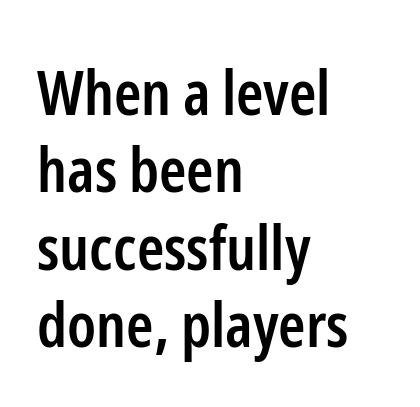
{"serif": "no", "italic": "no", "bold": "semi", "weight": "semibold", "width": "condensed", "stroke_contrast": "low", "x_height": "medium", "monospaced": "no", "underline": "no", "align": "left", "line_spacing": "normal", "line_spacing_ratio": 1.25, "letter_spacing": "normal", "letter_spacing_em": 0.0, "glyph_px": 62}
